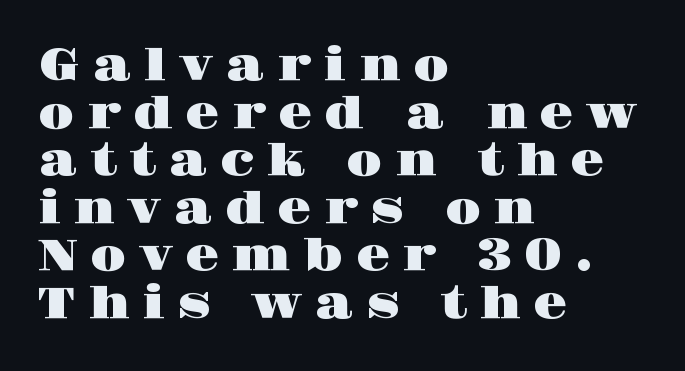
Q: Is the text italic (slanted)? A: No, it is upright.
Q: Is the typeface a serif or a sans-serif typeface? A: Serif.
Q: Is the text underlined? A: No.
Q: How is the paragraph aligned? A: Left-aligned.
Q: Is the spacing between letters normal or unusually wide? A: Unusually wide.
Q: Is the spacing between lines tight, normal or loose? A: Tight.
Q: Width (condensed, normal, or wide)? A: Wide.
Q: Stroke contrast? A: High.
Q: x-height? A: Large.
Q: Monospaced? A: No.
